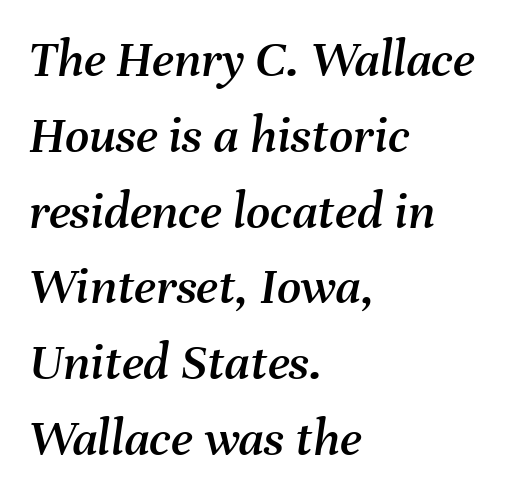
When letters slant like this, we call the style italic. Words appear dense and cohesive because spacing is normal. This sample has the flowing, uneven cadence of proportional lettering. Descender tails drop into unmarked territory. Leading: standard.
